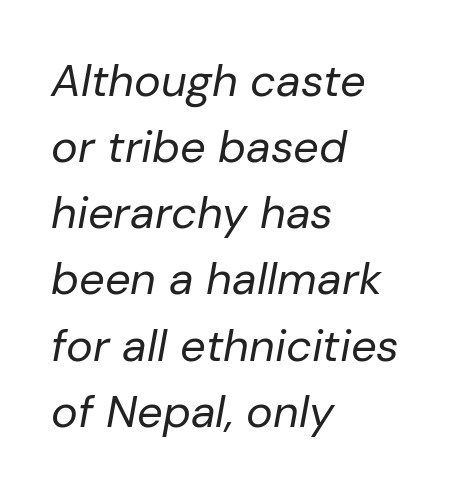
The image shows 45 px regular-weight type, italic (leaning right); set left-aligned, normal line spacing (1.47x), normal letter spacing, not underlined; low stroke contrast and a medium x-height.
